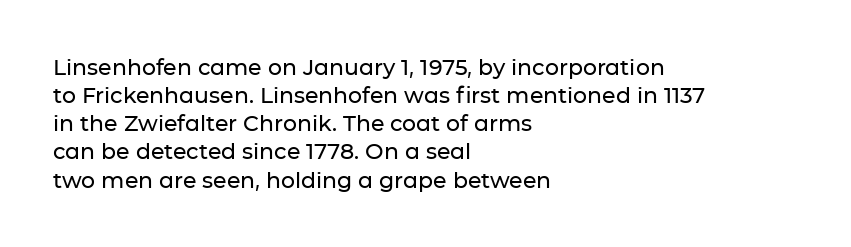
The image shows 22 px text type, upright; set left-aligned, normal line spacing (1.28x), normal letter spacing, not underlined.
